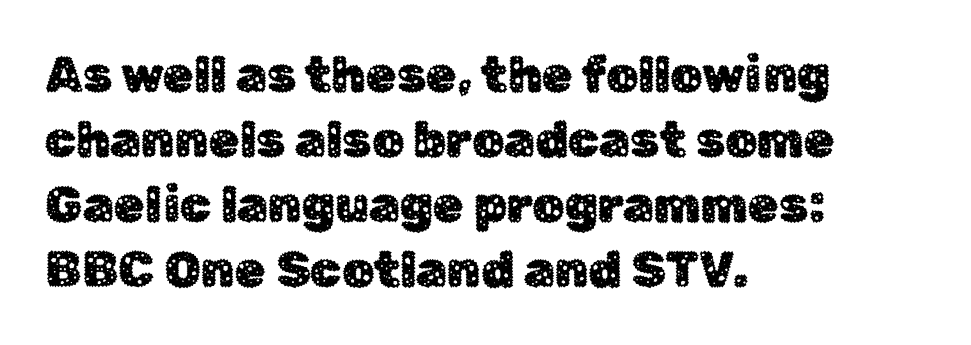
Think of a printed novel: that variable character pitch is what you see here. Designer's note — italics off, roman on. Underlining? Definitely not there. Does the leading feel generous? No, just average.
